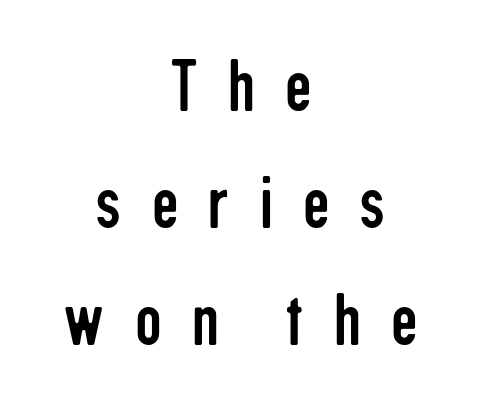
Posture: straight, roman, zero tilt. This is not heavy type; no bold has been used. The strip under each line holds only bare page. The typesetter chose a symmetrical, centered arrangement here. Stroke terminals: plain, sans-serif. The designer left line spacing at the default.
